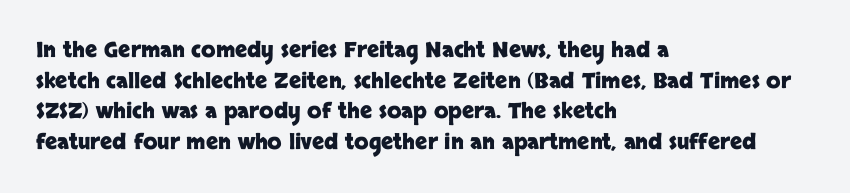
Q: Is the text bold? A: Yes.
Q: Is the text italic (slanted)? A: No, it is upright.
Q: Is the text underlined? A: No.
Q: How is the paragraph aligned? A: Left-aligned.
Q: Is the spacing between letters normal or unusually wide? A: Normal.
Q: Is the spacing between lines tight, normal or loose? A: Normal.
